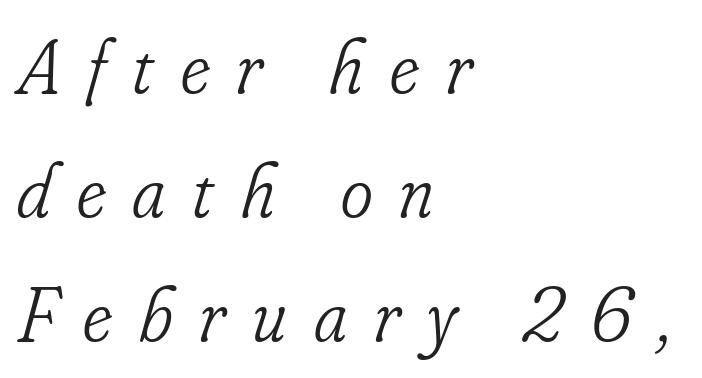
Q: Is the text bold? A: No.
Q: Is the text italic (slanted)? A: Yes, it leans right by about 16 degrees.
Q: Is the typeface a serif or a sans-serif typeface? A: Serif.
Q: Is the text underlined? A: No.
Q: How is the paragraph aligned? A: Left-aligned.
Q: Is the spacing between letters normal or unusually wide? A: Unusually wide.
Q: Is the spacing between lines tight, normal or loose? A: Normal.
Q: Width (condensed, normal, or wide)? A: Condensed.
Q: Stroke contrast? A: Low.
Q: x-height? A: Small.
Q: Monospaced? A: No.
